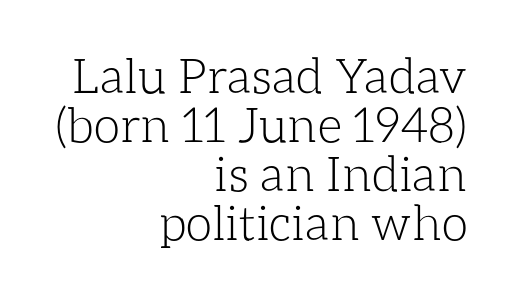
Leading: reduced. The string is rendered with underlining switched off. Style check: upright. Compared with typical body copy, the letter spacing here is the same. A student would call this right alignment; a typographer would say flush right, rag left. Do the characters align in a grid? No, the font is proportional.
